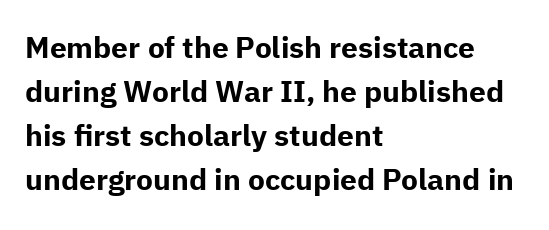
{"serif": "no", "italic": "no", "bold": "yes", "weight": "bold", "width": "normal", "stroke_contrast": "low", "x_height": "medium", "monospaced": "no", "underline": "no", "align": "left", "line_spacing": "normal", "line_spacing_ratio": 1.47, "letter_spacing": "normal", "letter_spacing_em": 0.0, "glyph_px": 30}
